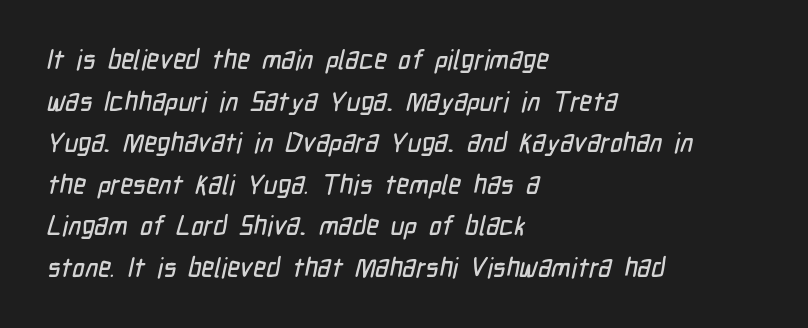
The image shows 27 px text type; set left-aligned, normal line spacing (1.54x), normal letter spacing, not underlined.
